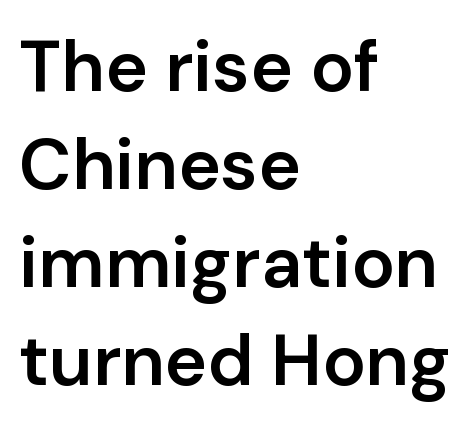
Here the designer chose a conventional face with non-uniform glyph widths. Teacher's note: observe the even left margin — that is flush-left alignment. The words here are not underlined. Does the type have serifs? No, each stem ends abruptly. Letter spacing: default.
